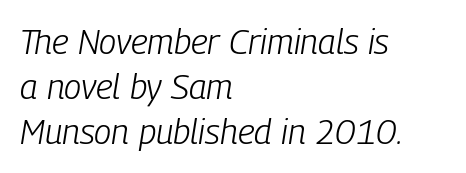
Q: Is the text bold? A: No.
Q: Is the text italic (slanted)? A: Yes, it leans right by about 9 degrees.
Q: Is the text underlined? A: No.
Q: How is the paragraph aligned? A: Left-aligned.
Q: Is the spacing between letters normal or unusually wide? A: Normal.
Q: Is the spacing between lines tight, normal or loose? A: Normal.
Q: Width (condensed, normal, or wide)? A: Condensed.
Q: Stroke contrast? A: Low.
Q: x-height? A: Medium.
Q: Monospaced? A: No.
